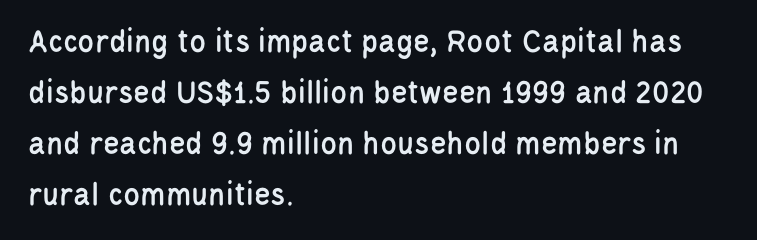
This sample has the flowing, uneven cadence of proportional lettering. Bare-footed words on every line. The type family on display is of the sans-serif kind. Reading down the block, your eye returns to a fixed left position each line. Horizontal bands of white between lines are of average thickness. The font's upright variant was chosen for this text.
